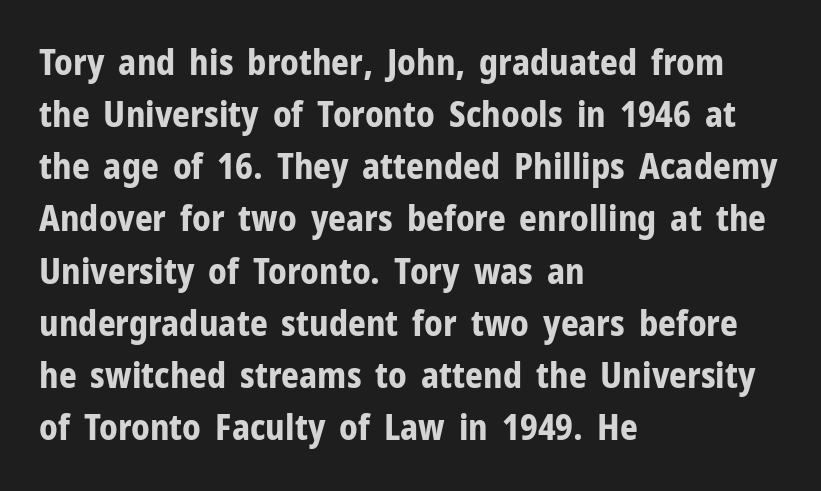
The text block is weighted toward the left margin, trailing off unevenly rightward. What's the leading like? Ordinary, nothing unusual. The letters sit at their default tracking, neither squeezed nor spread. Strong, thick strokes mark this as bold type.
